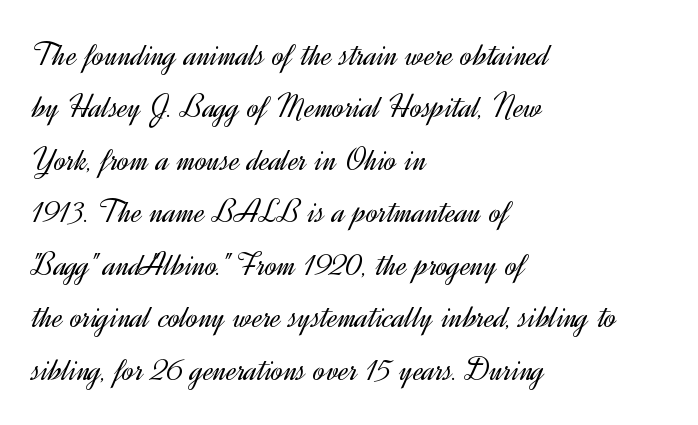
The image shows 35 px light sans-serif type; set left-aligned, normal line spacing (1.5x), normal letter spacing, not underlined; a small x-height.
